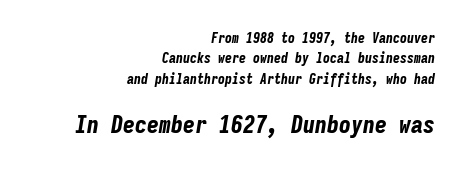
Q: Is the text bold? A: Yes.
Q: Is the text italic (slanted)? A: Yes, it leans right by about 9 degrees.
Q: Is the text underlined? A: No.
Q: How is the paragraph aligned? A: Right-aligned.
Q: Is the spacing between letters normal or unusually wide? A: Normal.
Q: Is the spacing between lines tight, normal or loose? A: Normal.
Q: Which block of text is set in a larger size, the first (top) or the second (bottom)? A: The second (bottom) one.
